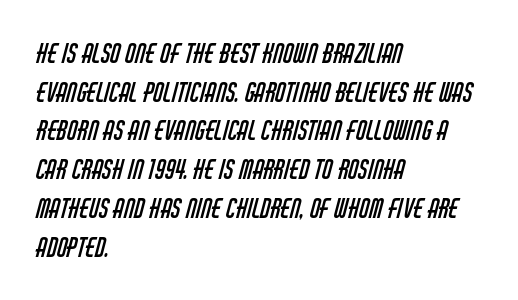
Q: Is the text bold? A: No.
Q: Is the text underlined? A: No.
Q: How is the paragraph aligned? A: Left-aligned.
Q: Is the spacing between letters normal or unusually wide? A: Normal.
Q: Is the spacing between lines tight, normal or loose? A: Normal.
